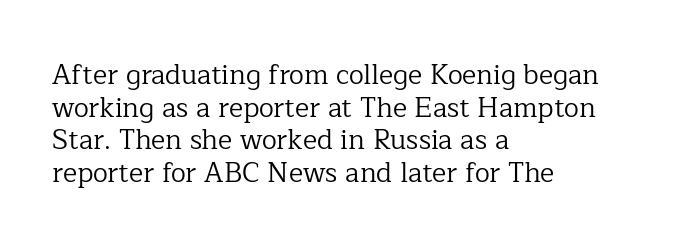
The image shows 27 px text type, upright; set left-aligned, line spacing 1.21x, normal letter spacing, not underlined.
